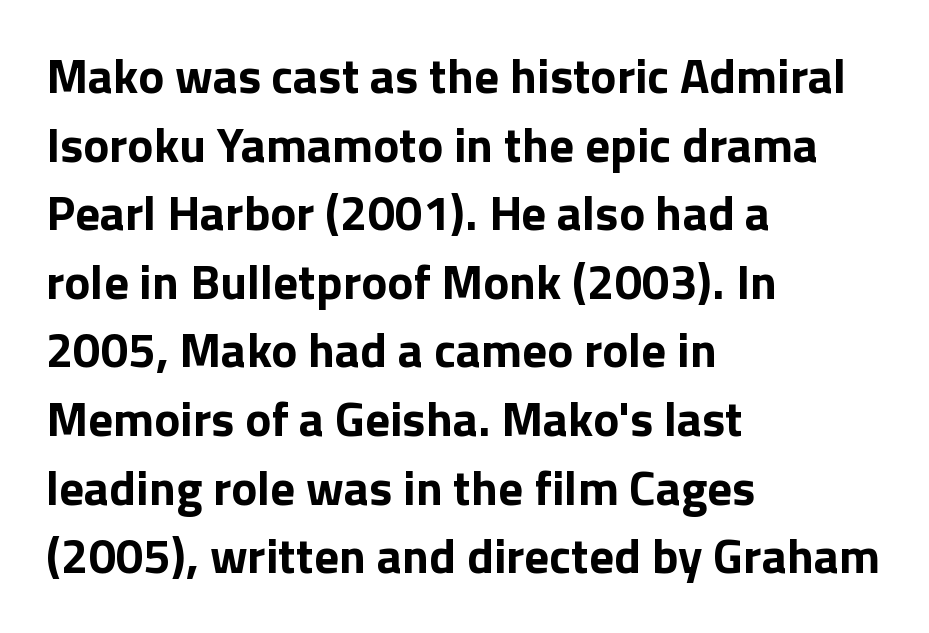
{"serif": "no", "italic": "no", "bold": "yes", "weight": "bold", "width": "normal", "stroke_contrast": "low", "x_height": "medium", "monospaced": "no", "underline": "no", "align": "left", "line_spacing": "normal", "line_spacing_ratio": 1.4, "letter_spacing": "normal", "letter_spacing_em": 0.0, "glyph_px": 49}
